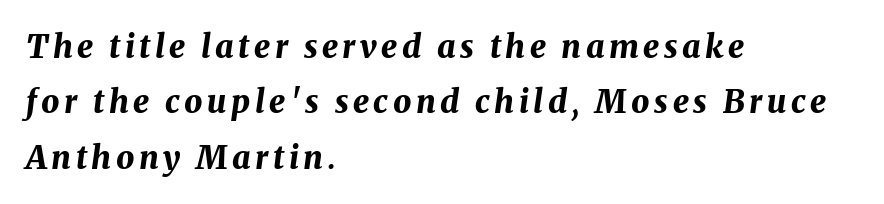
{"italic": "yes", "lean": "right", "slant_degrees": 8, "bold": "yes", "weight": "bold", "width": "normal", "stroke_contrast": "medium", "x_height": "medium", "monospaced": "no", "underline": "no", "align": "left", "line_spacing_ratio": 1.73, "glyph_px": 32}
